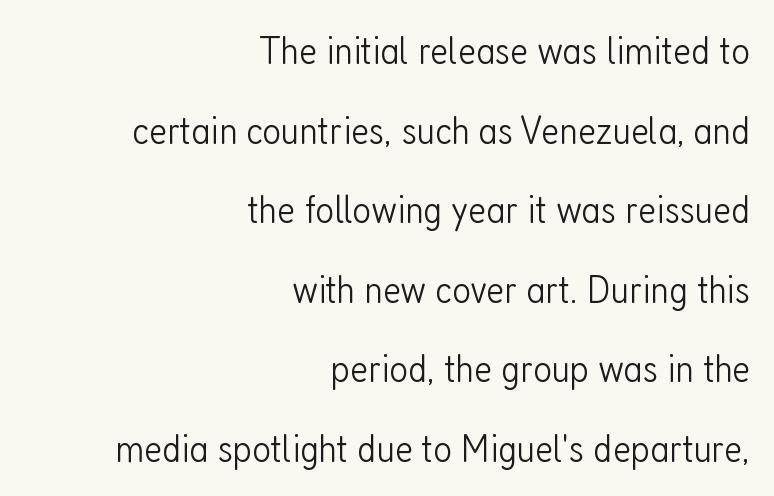
Q: Is the text bold? A: No.
Q: Is the text italic (slanted)? A: No, it is upright.
Q: Is the typeface a serif or a sans-serif typeface? A: Sans-serif.
Q: Is the text underlined? A: No.
Q: How is the paragraph aligned? A: Right-aligned.
Q: Is the spacing between letters normal or unusually wide? A: Normal.
Q: Is the spacing between lines tight, normal or loose? A: Loose.
Q: Width (condensed, normal, or wide)? A: Condensed.
Q: Stroke contrast? A: Low.
Q: x-height? A: Medium.
Q: Monospaced? A: No.
